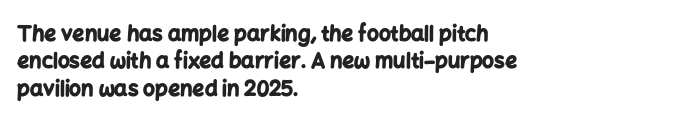
The image shows 21 px bold type, upright; set left-aligned, normal line spacing (1.3x), normal letter spacing, not underlined.
